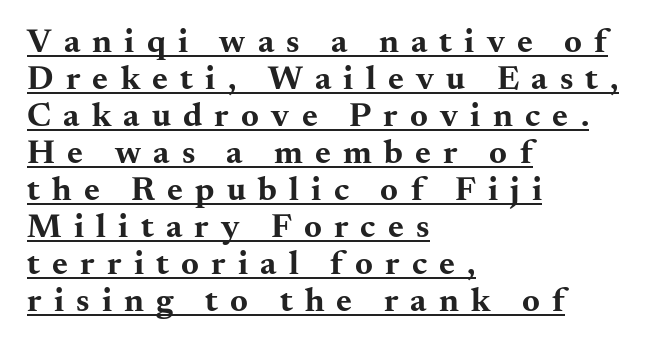
The image shows 34 px bold, wide serif type, upright; set left-aligned, tight line spacing (1.09x), unusually wide letter spacing (+0.36 em), underlined; medium stroke contrast and a small x-height.
